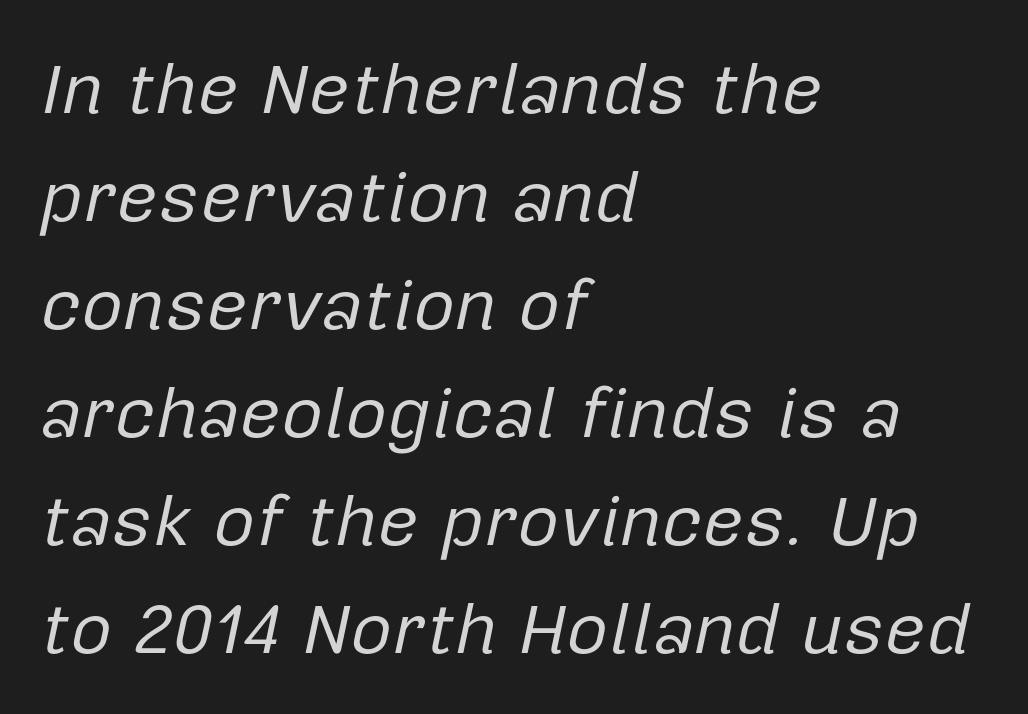
The image shows 72 px regular-weight type, italic (leaning right); set left-aligned, normal line spacing (1.5x), normal letter spacing, not underlined; low stroke contrast and a medium x-height.
